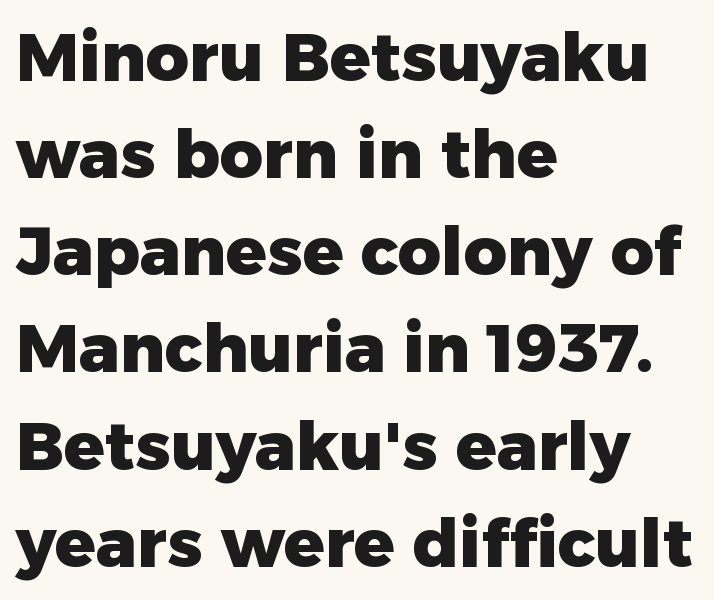
The image shows 67 px heavy sans-serif type, upright; set left-aligned, normal line spacing (1.45x), normal letter spacing, not underlined; low stroke contrast and a medium x-height.
